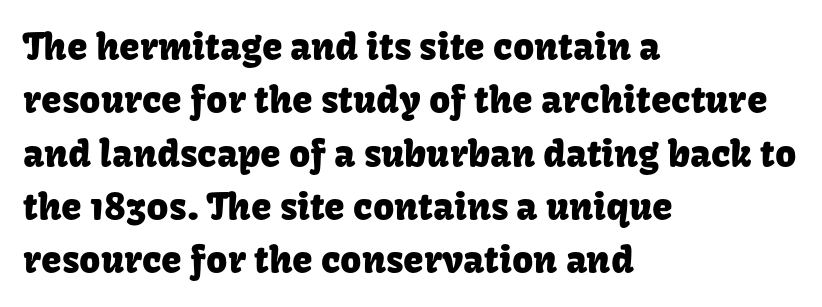
Q: Is the text italic (slanted)? A: No, it is upright.
Q: Is the typeface a serif or a sans-serif typeface? A: Sans-serif.
Q: Is the text underlined? A: No.
Q: How is the paragraph aligned? A: Left-aligned.
Q: Is the spacing between letters normal or unusually wide? A: Normal.
Q: Is the spacing between lines tight, normal or loose? A: Normal.
Q: Width (condensed, normal, or wide)? A: Normal.
Q: Stroke contrast? A: Low.
Q: x-height? A: Medium.
Q: Monospaced? A: No.
